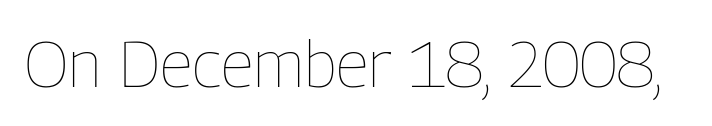
Ink coverage per letter is moderate at most. Posture: vertical. Unmarked baselines from the first word to the last. These lines are rendered in a variable-pitch font.
